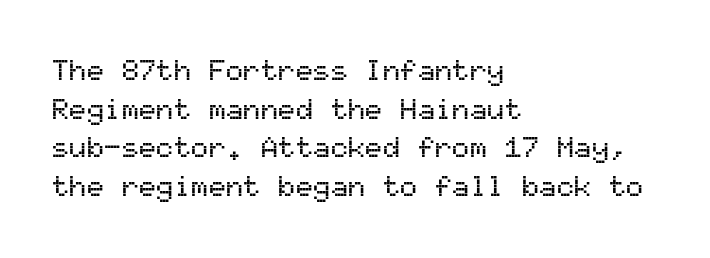
Q: Is the text italic (slanted)? A: No, it is upright.
Q: Is the typeface a serif or a sans-serif typeface? A: Sans-serif.
Q: Is the text underlined? A: No.
Q: How is the paragraph aligned? A: Left-aligned.
Q: Is the spacing between letters normal or unusually wide? A: Normal.
Q: Is the spacing between lines tight, normal or loose? A: Normal.
Q: Width (condensed, normal, or wide)? A: Normal.
Q: Stroke contrast? A: Medium.
Q: x-height? A: Medium.
Q: Monospaced? A: Yes.
